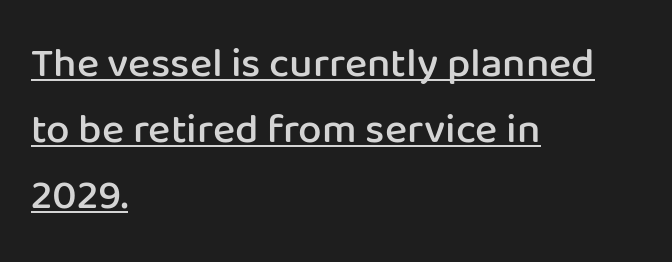
How would I describe the line gaps? Plain and ordinary. Short note: letters normally spaced. This sample has the flowing, uneven cadence of proportional lettering. A roman cut, with each character standing at attention. A semibold gives these letters moderate extra thickness, short of bold.
